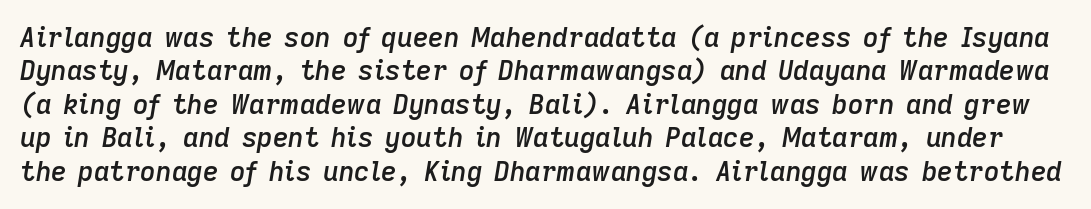
Q: Is the text bold? A: Semi-bold.
Q: Is the text italic (slanted)? A: Yes, it leans right by about 9 degrees.
Q: Is the text underlined? A: No.
Q: Is the spacing between letters normal or unusually wide? A: Normal.
